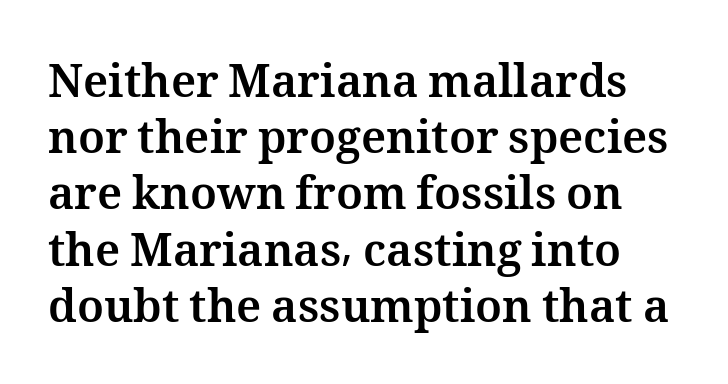
If you drew a line through each stem, it would be perfectly vertical. The rendering uses natural spacing where letterforms have individual widths. Each row of text sits above clean, open space. Regarding leading, the lines here are spaced in the standard way. Strokes here are thick enough to call this a true bold. No extra tracking has been applied to these lines.
